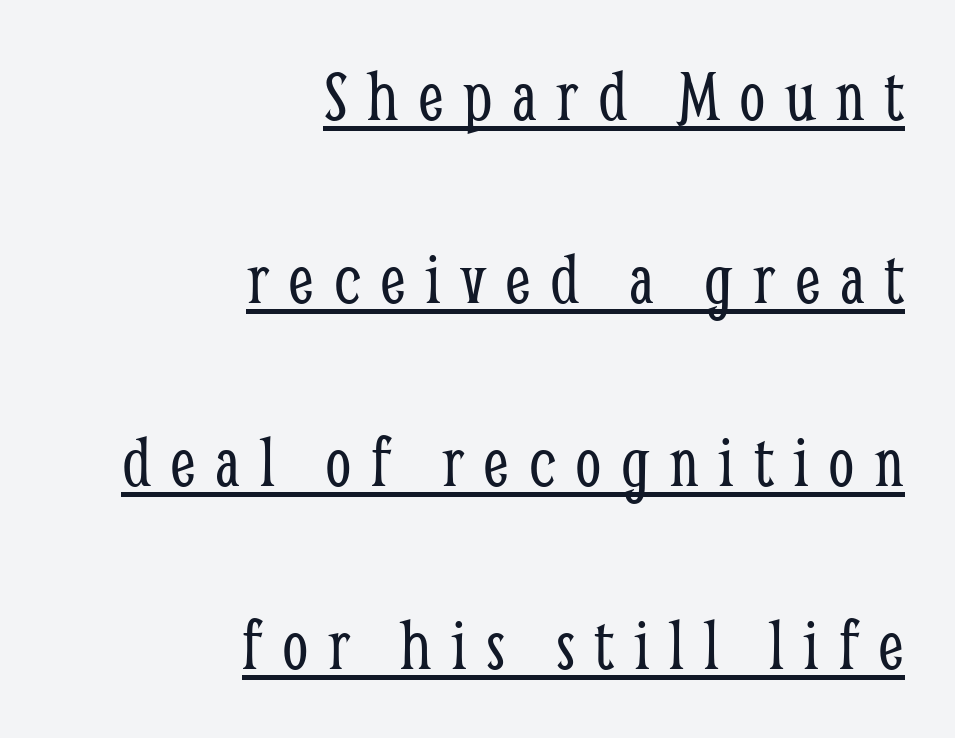
{"serif": "yes", "italic": "no", "bold": "no", "weight": "light", "width": "condensed", "stroke_contrast": "low", "x_height": "medium", "monospaced": "no", "underline": "yes", "align": "right", "line_spacing": "loose", "line_spacing_ratio": 2.44, "letter_spacing": "wide", "letter_spacing_em": 0.26, "glyph_px": 75}
